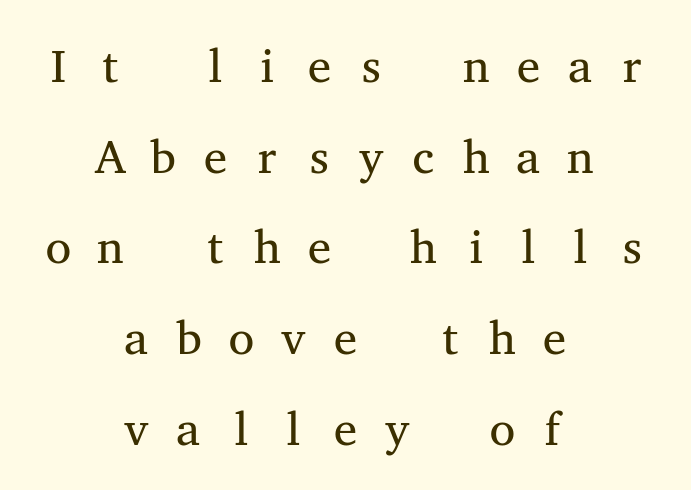
The image shows 47 px regular-weight, wide serif type, upright, monospaced; set centered, loose line spacing (1.93x), unusually wide letter spacing (+0.33 em), not underlined; medium stroke contrast and a medium x-height.
